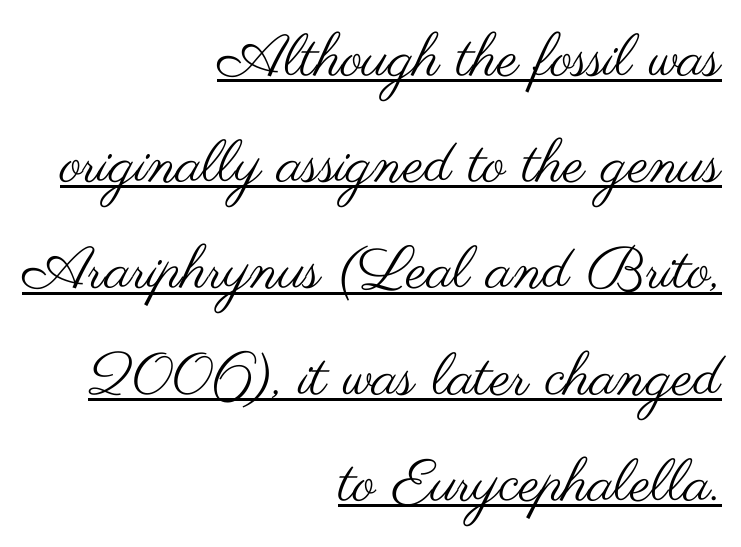
{"serif": "no", "bold": "no", "weight": "regular", "width": "wide", "stroke_contrast": "medium", "x_height": "small", "monospaced": "no", "underline": "yes", "align": "right", "line_spacing_ratio": 1.8, "letter_spacing": "normal", "letter_spacing_em": 0.0, "glyph_px": 59}
